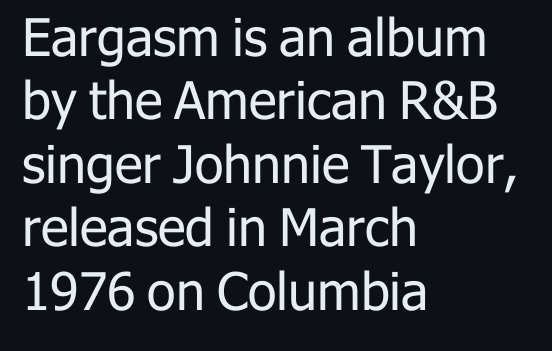
Q: Is the text bold? A: No.
Q: Is the text italic (slanted)? A: No, it is upright.
Q: Is the typeface a serif or a sans-serif typeface? A: Sans-serif.
Q: Is the text underlined? A: No.
Q: How is the paragraph aligned? A: Left-aligned.
Q: Is the spacing between letters normal or unusually wide? A: Normal.
Q: Width (condensed, normal, or wide)? A: Normal.
Q: Stroke contrast? A: Low.
Q: x-height? A: Medium.
Q: Monospaced? A: No.
